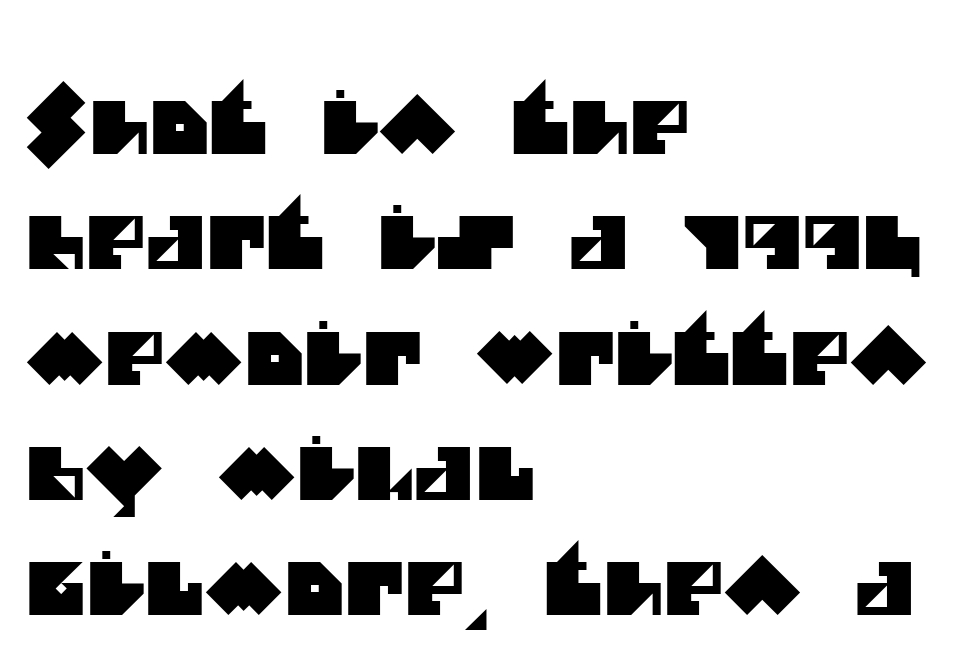
Q: Is the typeface a serif or a sans-serif typeface? A: Sans-serif.
Q: Is the text underlined? A: No.
Q: How is the paragraph aligned? A: Left-aligned.
Q: Is the spacing between letters normal or unusually wide? A: Normal.
Q: Is the spacing between lines tight, normal or loose? A: Normal.
Q: Width (condensed, normal, or wide)? A: Normal.
Q: Stroke contrast? A: Medium.
Q: x-height? A: Large.
Q: Monospaced? A: No.
